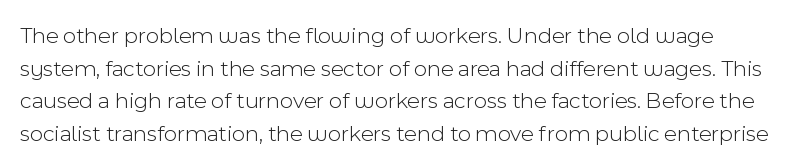
This reads as an unemphasized weight, regular at the heaviest. Honestly, there is no underline to notice here at all. The type is set solid horizontally, with unmodified tracking. If you measured baseline to baseline, you'd find a middling distance.
